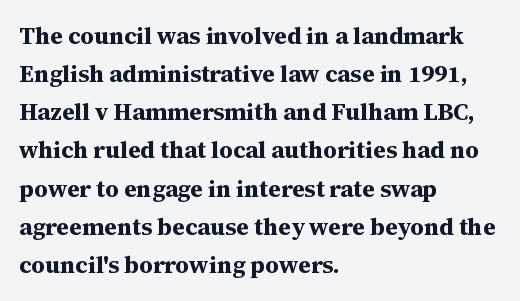
The image shows 24 px bold type, upright; set left-aligned, normal line spacing (1.59x), normal letter spacing, not underlined.
